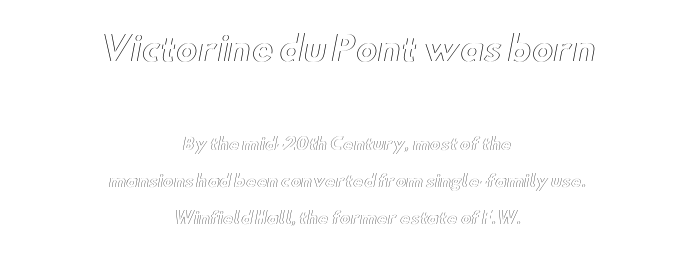
Q: Is the text italic (slanted)? A: Yes.
Q: Is the text underlined? A: No.
Q: How is the paragraph aligned? A: Centered.
Q: Is the spacing between letters normal or unusually wide? A: Normal.
Q: Is the spacing between lines tight, normal or loose? A: Loose.
Q: Which block of text is set in a larger size, the first (top) or the second (bottom)? A: The first (top) one.
Q: Width (condensed, normal, or wide)? A: Wide.
Q: x-height? A: Small.
Q: Monospaced? A: No.
